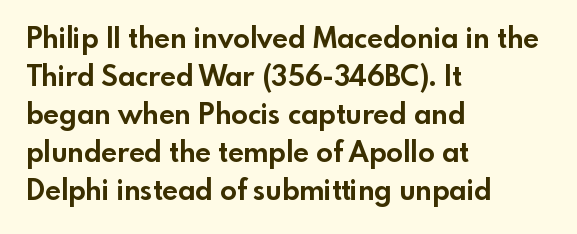
{"serif": "no", "italic": "no", "bold": "yes", "weight": "bold", "width": "normal", "x_height": "small", "monospaced": "no", "underline": "no", "align": "left", "line_spacing": "normal", "line_spacing_ratio": 1.36, "letter_spacing": "normal", "letter_spacing_em": 0.0, "glyph_px": 28}
